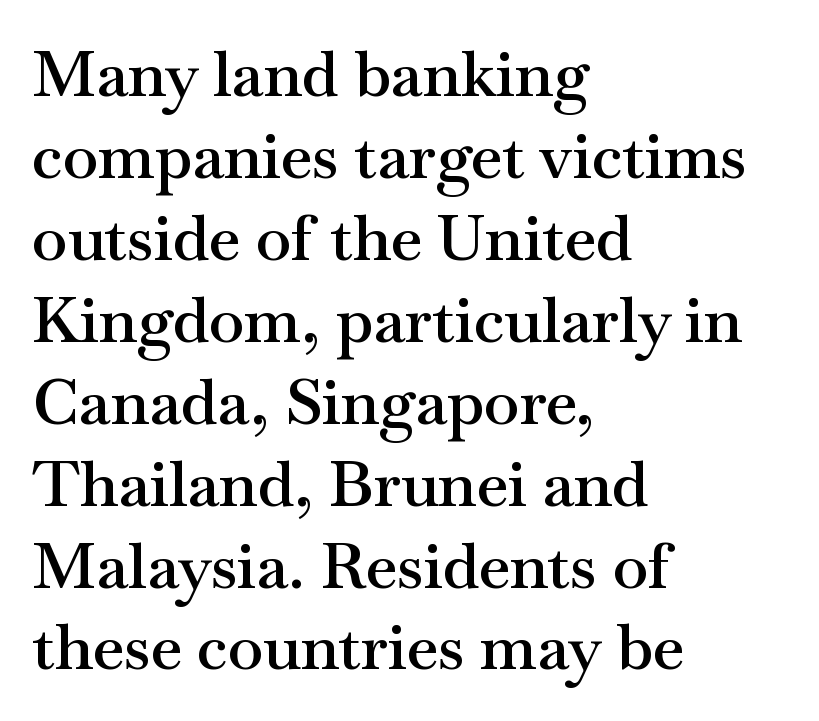
A typesetter would call this proportional, since set widths differ per character. The rows are spaced the way most documents space them. Slightly chunky letters — semibold, I'd say, not full bold. Examine the stroke ends and you'll spot serifs. There is no visible air inserted between adjacent glyphs.
